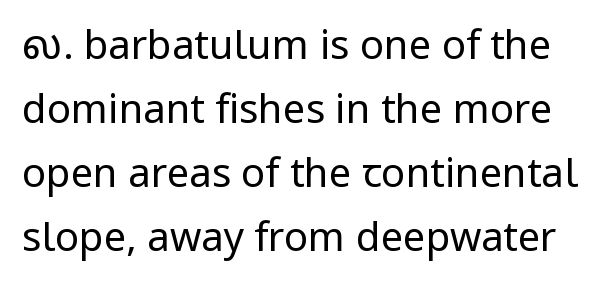
Q: Is the text bold? A: No.
Q: Is the text italic (slanted)? A: No, it is upright.
Q: Is the typeface a serif or a sans-serif typeface? A: Sans-serif.
Q: Is the text underlined? A: No.
Q: Is the spacing between letters normal or unusually wide? A: Normal.
Q: Is the spacing between lines tight, normal or loose? A: Normal.
Q: Width (condensed, normal, or wide)? A: Normal.
Q: Stroke contrast? A: Low.
Q: x-height? A: Medium.
Q: Monospaced? A: No.
